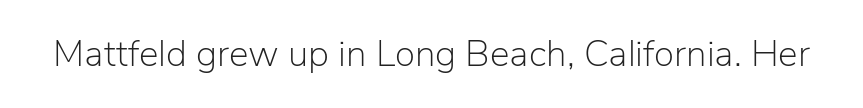
Q: Is the text bold? A: No.
Q: Is the text italic (slanted)? A: No, it is upright.
Q: Is the typeface a serif or a sans-serif typeface? A: Sans-serif.
Q: Is the text underlined? A: No.
Q: Is the spacing between letters normal or unusually wide? A: Normal.
Q: Width (condensed, normal, or wide)? A: Normal.
Q: Stroke contrast? A: Low.
Q: x-height? A: Medium.
Q: Monospaced? A: No.
